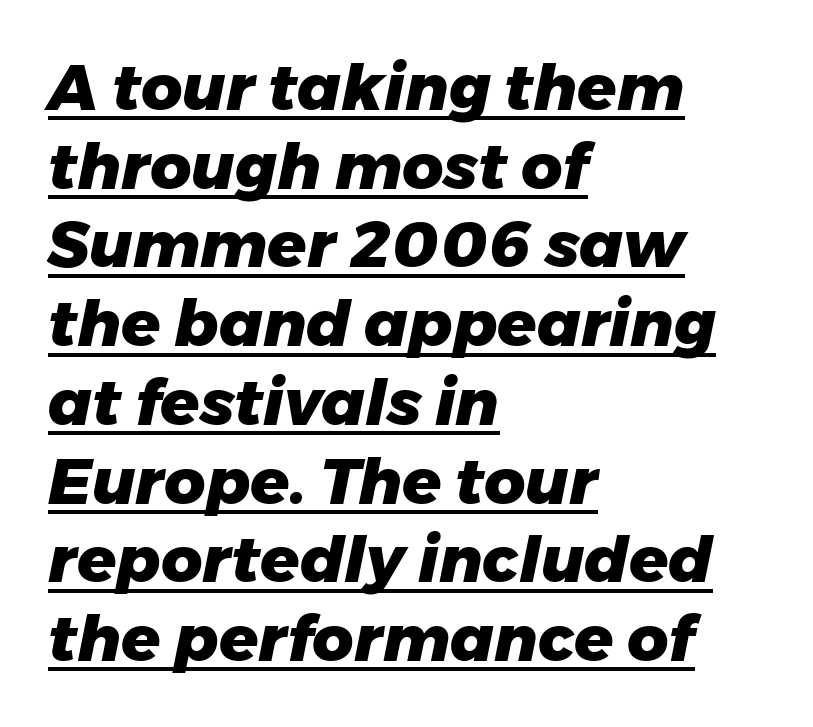
The typesetter chose a ragged-right arrangement here. You can see a thin bar hugging the bottom of the glyphs. Strokes here are thick enough to call this a true bold. Is this a fixed-width face? No — the glyphs have proportional, varying widths. Characters are canted at an angle relative to the baseline's perpendicular.
